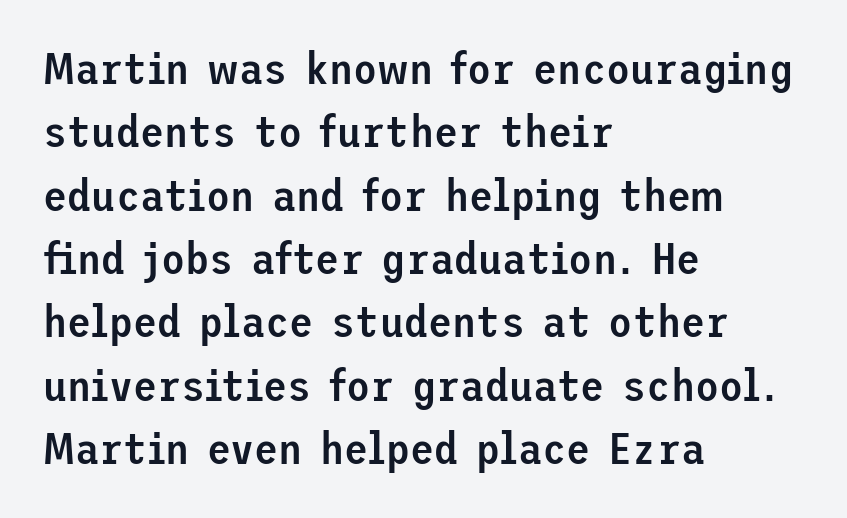
Q: Is the text bold? A: Semi-bold.
Q: Is the text italic (slanted)? A: No, it is upright.
Q: Is the typeface a serif or a sans-serif typeface? A: Sans-serif.
Q: Is the text underlined? A: No.
Q: How is the paragraph aligned? A: Left-aligned.
Q: Is the spacing between letters normal or unusually wide? A: Normal.
Q: Is the spacing between lines tight, normal or loose? A: Normal.
Q: Width (condensed, normal, or wide)? A: Normal.
Q: Stroke contrast? A: Low.
Q: x-height? A: Medium.
